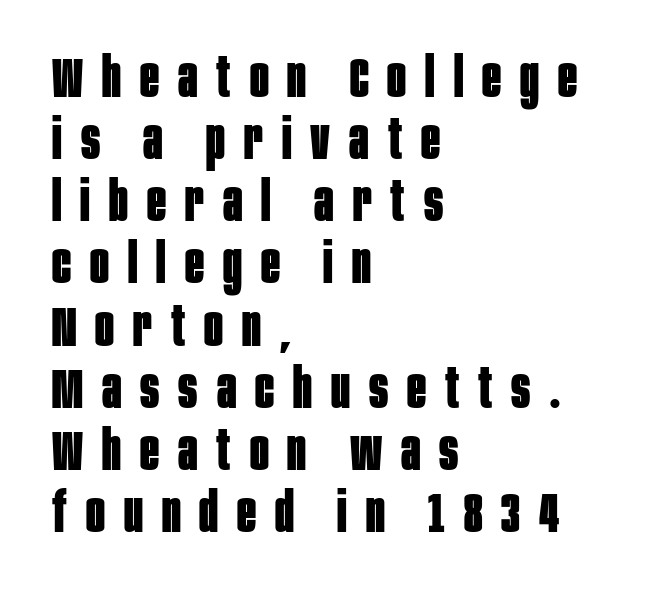
{"serif": "no", "italic": "no", "bold": "yes", "weight": "bold", "width": "condensed", "stroke_contrast": "low", "x_height": "large", "monospaced": "no", "underline": "no", "align": "left", "line_spacing": "tight", "line_spacing_ratio": 1.11, "letter_spacing": "wide", "letter_spacing_em": 0.34, "glyph_px": 56}
